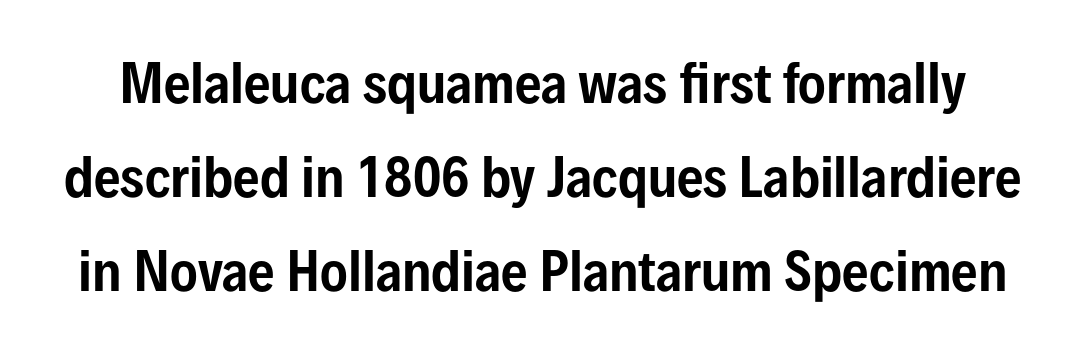
The image shows 52 px condensed sans-serif type, upright; set line spacing 1.81x, normal letter spacing, not underlined; low stroke contrast and a medium x-height.
